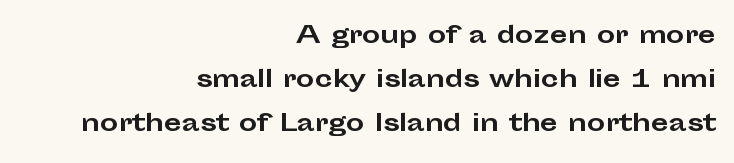
Q: Is the text bold? A: Yes.
Q: Is the text italic (slanted)? A: No, it is upright.
Q: Is the text underlined? A: No.
Q: How is the paragraph aligned? A: Right-aligned.
Q: Is the spacing between letters normal or unusually wide? A: Normal.
Q: Is the spacing between lines tight, normal or loose? A: Loose.
